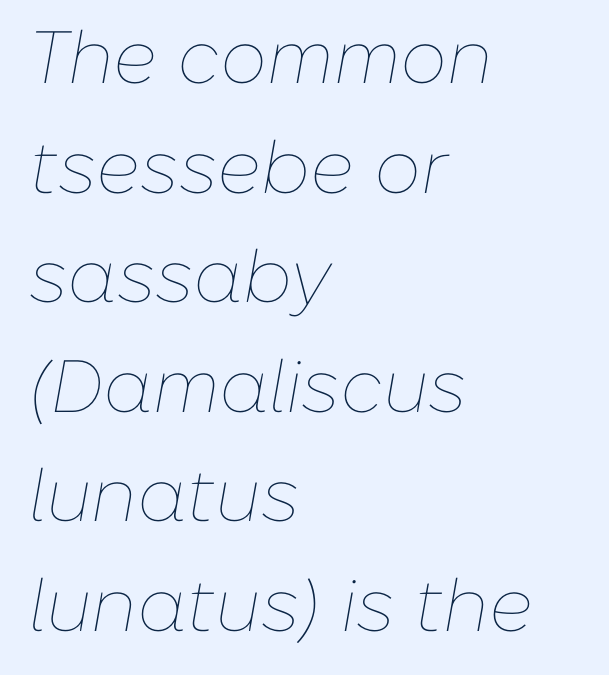
Caption: face not bold, strokes unweighted. The tracking reads as untouched default to a designer's eye. A student would call this left alignment; a typographer would say flush left, rag right. The specimen omits any rule beneath the text block's lines.
